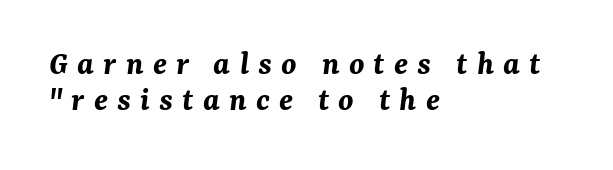
{"italic": "yes", "lean": "right", "slant_degrees": 7, "bold": "yes", "weight": "bold", "width": "normal", "stroke_contrast": "medium", "x_height": "medium", "monospaced": "no", "underline": "no", "align": "left", "line_spacing": "tight", "line_spacing_ratio": 1.06, "letter_spacing": "wide", "letter_spacing_em": 0.27, "glyph_px": 34}
